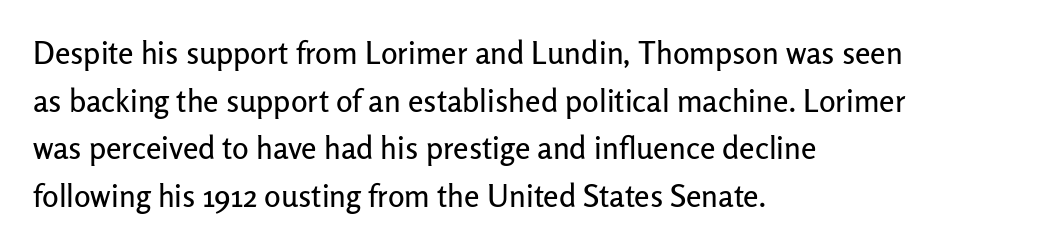
Q: Is the text italic (slanted)? A: No, it is upright.
Q: Is the typeface a serif or a sans-serif typeface? A: Sans-serif.
Q: Is the text underlined? A: No.
Q: How is the paragraph aligned? A: Left-aligned.
Q: Is the spacing between letters normal or unusually wide? A: Normal.
Q: Is the spacing between lines tight, normal or loose? A: Normal.
Q: Width (condensed, normal, or wide)? A: Normal.
Q: Stroke contrast? A: Low.
Q: x-height? A: Medium.
Q: Monospaced? A: No.
